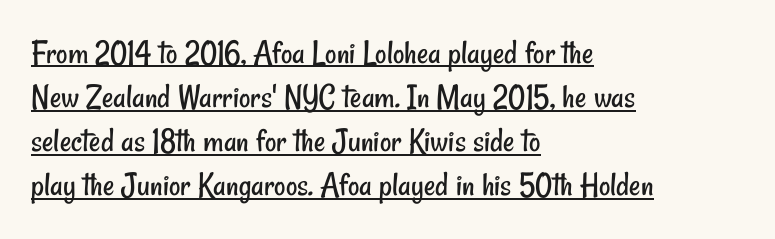
{"serif": "no", "bold": "no", "weight": "regular", "width": "condensed", "stroke_contrast": "low", "x_height": "small", "monospaced": "no", "underline": "yes", "align": "left", "line_spacing": "normal", "line_spacing_ratio": 1.26, "letter_spacing": "normal", "letter_spacing_em": 0.0, "glyph_px": 35}
